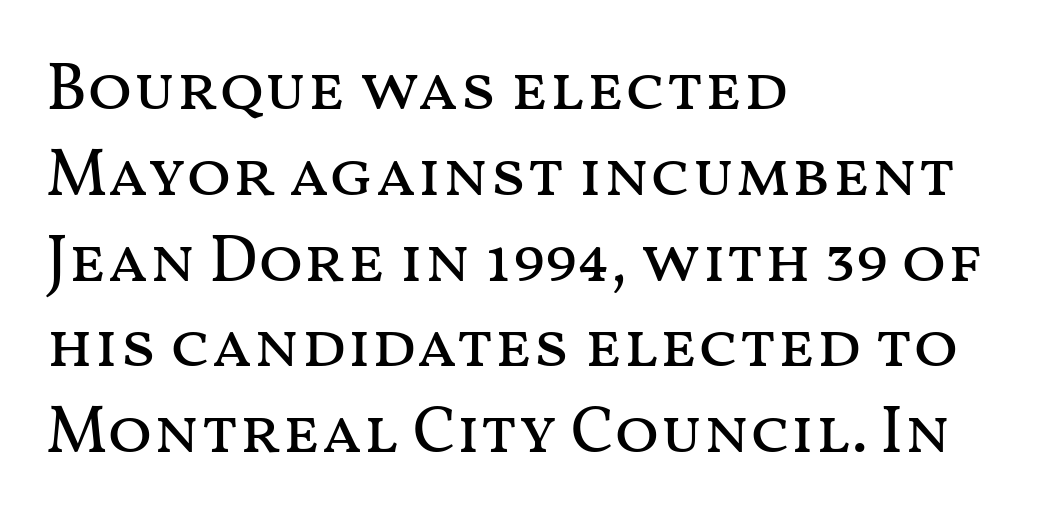
Every character sits straight up, as roman type does. Is this a fixed-width face? No — the glyphs have proportional, varying widths. Notice how descenders clear the ascenders below comfortably — that's standard leading. The lines are quadded left. Nothing unusual about the tracking: characters are spaced as the font intends. The strokes carry an ordinary text weight at most.
